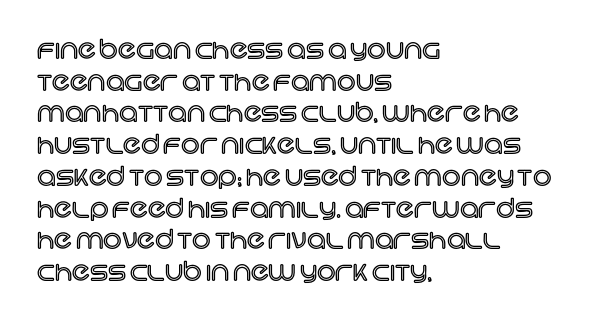
Q: Is the text italic (slanted)? A: No, it is upright.
Q: Is the text underlined? A: No.
Q: How is the paragraph aligned? A: Left-aligned.
Q: Is the spacing between letters normal or unusually wide? A: Normal.
